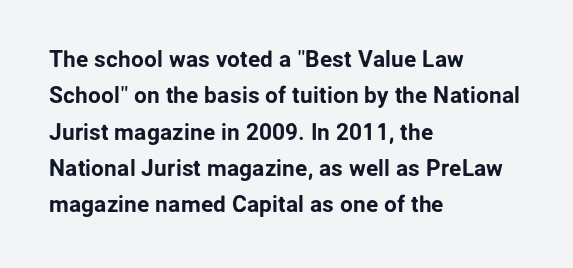
The image shows 23 px text type, upright; set left-aligned, normal line spacing (1.58x), normal letter spacing, not underlined.
